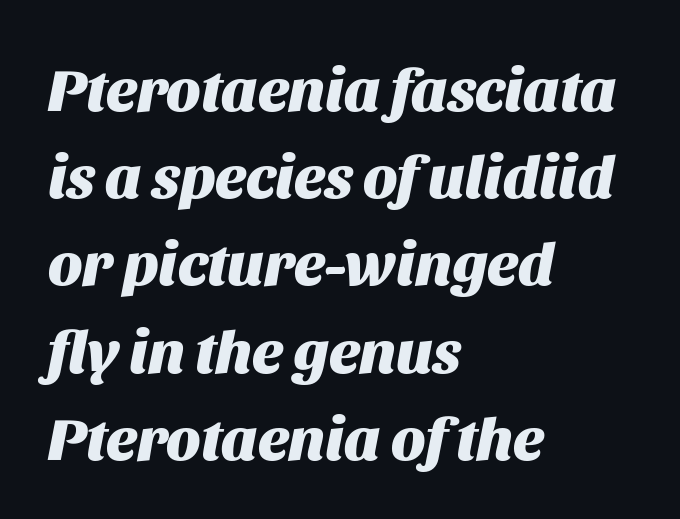
The image shows 61 px heavy type, italic (leaning right); set left-aligned, normal line spacing (1.43x), normal letter spacing, not underlined; medium stroke contrast and a large x-height.
